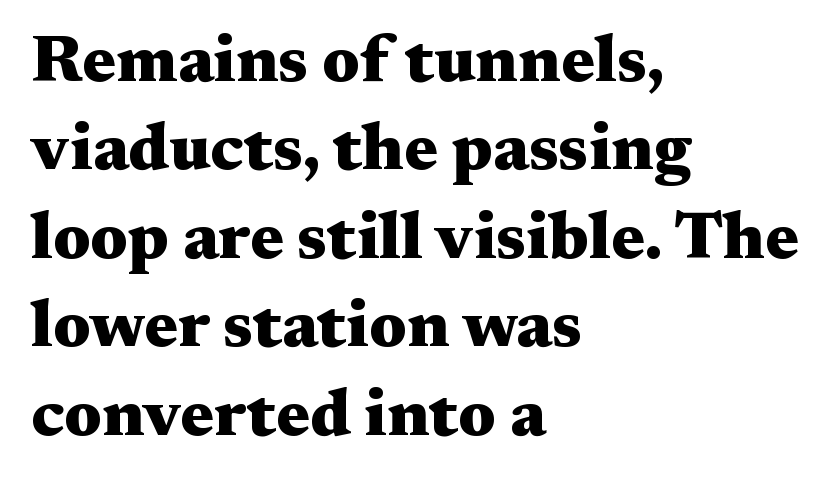
{"serif": "yes", "italic": "no", "bold": "yes", "weight": "heavy", "width": "wide", "stroke_contrast": "medium", "x_height": "medium", "monospaced": "no", "underline": "no", "align": "left", "line_spacing": "normal", "line_spacing_ratio": 1.32, "letter_spacing": "normal", "letter_spacing_em": 0.0, "glyph_px": 67}
